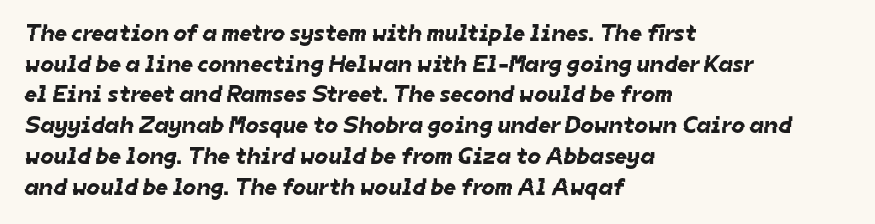
The image shows 24 px text type; set left-aligned, normal line spacing (1.28x), normal letter spacing, not underlined.
